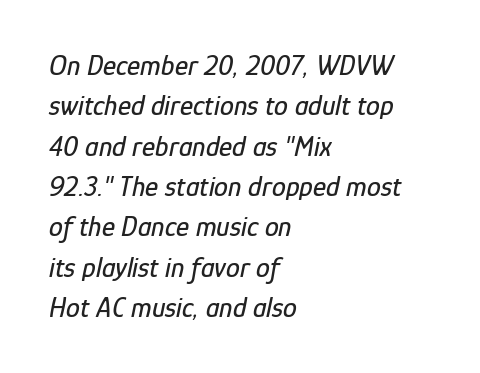
Q: Is the text italic (slanted)? A: Yes, it leans right by about 12 degrees.
Q: Is the text underlined? A: No.
Q: How is the paragraph aligned? A: Left-aligned.
Q: Is the spacing between letters normal or unusually wide? A: Normal.
Q: Is the spacing between lines tight, normal or loose? A: Normal.
Q: Width (condensed, normal, or wide)? A: Condensed.
Q: Stroke contrast? A: Low.
Q: x-height? A: Medium.
Q: Monospaced? A: No.
